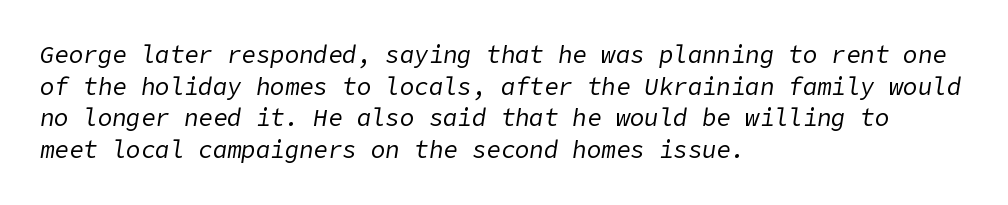
Compared with typical body copy, the letter spacing here is the same. Vertical spacing — default. The font's italic variant was chosen for this text. The space beneath each line is pristine and unruled.
